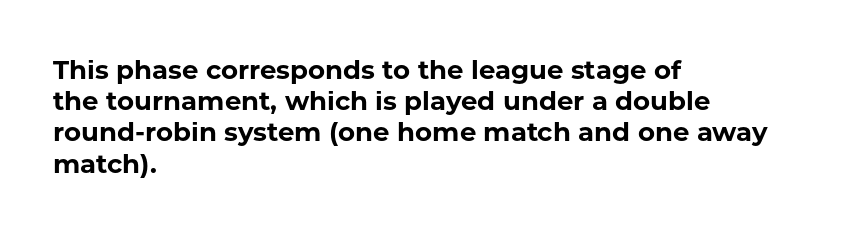
The image shows 26 px bold type, upright; set left-aligned, line spacing 1.2x, normal letter spacing, not underlined.
